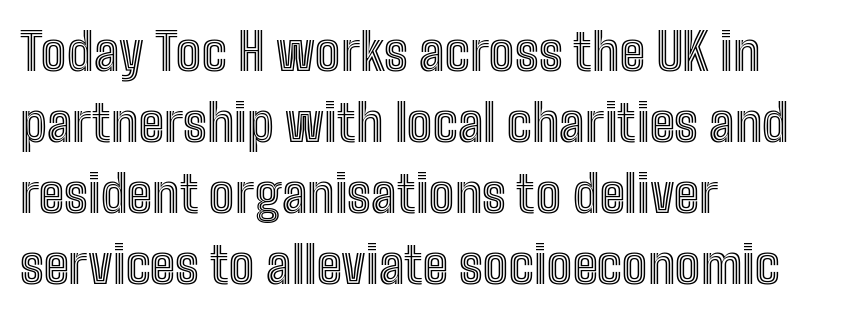
Q: Is the text italic (slanted)? A: No, it is upright.
Q: Is the text underlined? A: No.
Q: How is the paragraph aligned? A: Left-aligned.
Q: Is the spacing between letters normal or unusually wide? A: Normal.
Q: Is the spacing between lines tight, normal or loose? A: Normal.
Q: Width (condensed, normal, or wide)? A: Condensed.
Q: x-height? A: Medium.
Q: Monospaced? A: No.
